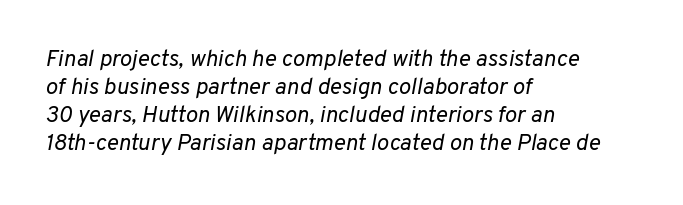
{"italic": "yes", "lean": "right", "slant_degrees": 10, "bold": "no", "underline": "no", "align": "left", "line_spacing_ratio": 1.22, "letter_spacing": "normal", "letter_spacing_em": 0.0, "glyph_px": 23}
